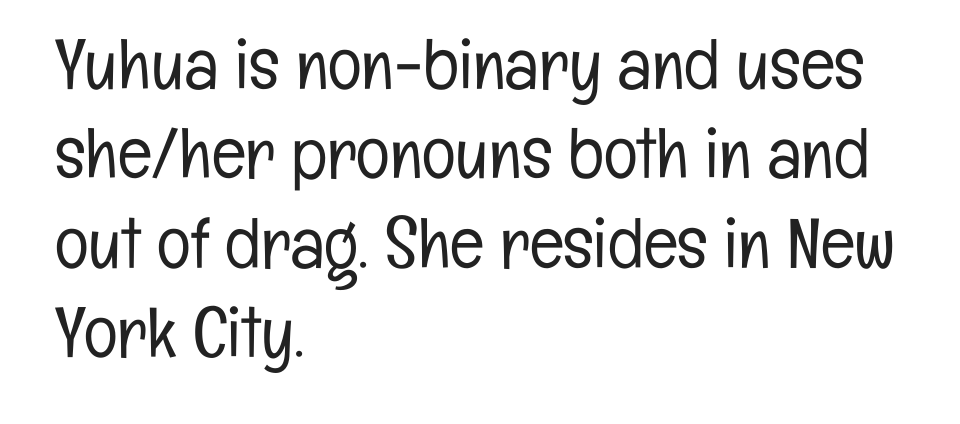
{"serif": "no", "italic": "no", "bold": "no", "weight": "light", "width": "condensed", "stroke_contrast": "low", "x_height": "medium", "monospaced": "no", "underline": "no", "align": "left", "line_spacing": "normal", "line_spacing_ratio": 1.26, "letter_spacing": "normal", "letter_spacing_em": 0.0, "glyph_px": 71}
